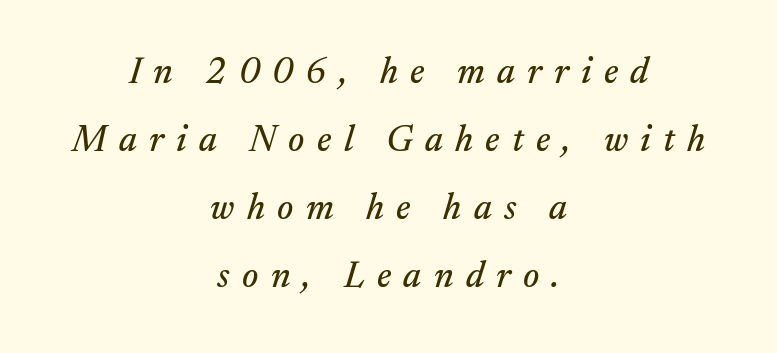
The image shows 37 px serif type, italic (leaning right); set centered, line spacing 1.84x, unusually wide letter spacing (+0.33 em), not underlined; medium stroke contrast and a small x-height.
